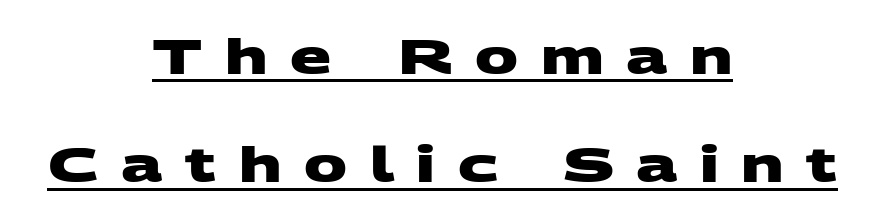
Q: Is the text bold? A: Yes.
Q: Is the typeface a serif or a sans-serif typeface? A: Sans-serif.
Q: Is the text underlined? A: Yes.
Q: How is the paragraph aligned? A: Centered.
Q: Is the spacing between letters normal or unusually wide? A: Unusually wide.
Q: Is the spacing between lines tight, normal or loose? A: Loose.
Q: Width (condensed, normal, or wide)? A: Wide.
Q: Stroke contrast? A: Medium.
Q: x-height? A: Large.
Q: Monospaced? A: No.
